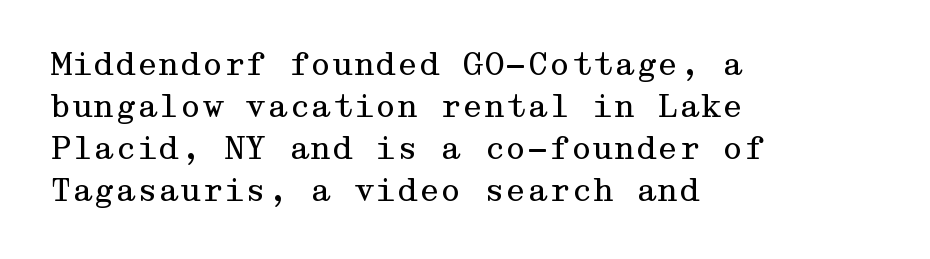
{"serif": "yes", "italic": "no", "bold": "no", "weight": "regular", "width": "wide", "stroke_contrast": "medium", "x_height": "medium", "underline": "no", "align": "left", "line_spacing": "normal", "line_spacing_ratio": 1.36, "letter_spacing": "normal", "letter_spacing_em": 0.0, "glyph_px": 31}
